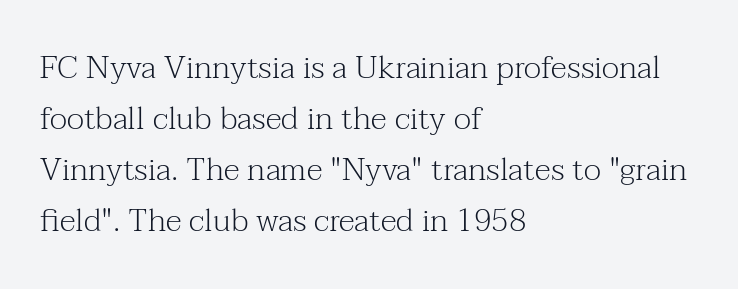
Italic? Not at all — the glyphs are vertical. The line-height multiplier appears to be the usual default. A classic flush-left, rag-right setting is used for this passage. Font category for this specimen: serif.
